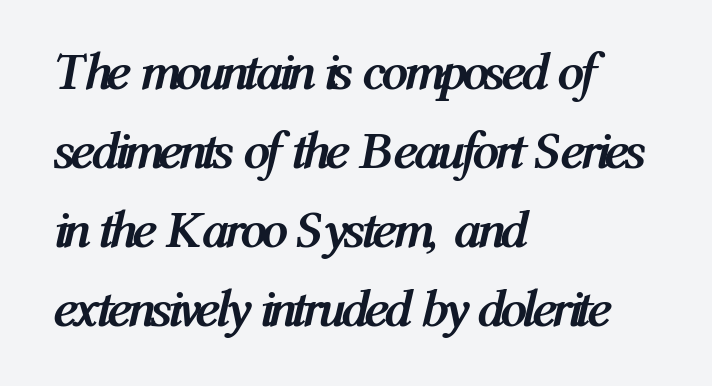
Q: Is the text bold? A: Yes.
Q: Is the text italic (slanted)? A: Yes, it leans right by about 12 degrees.
Q: Is the text underlined? A: No.
Q: How is the paragraph aligned? A: Left-aligned.
Q: Is the spacing between letters normal or unusually wide? A: Normal.
Q: Is the spacing between lines tight, normal or loose? A: Normal.
Q: Width (condensed, normal, or wide)? A: Condensed.
Q: Stroke contrast? A: Medium.
Q: x-height? A: Medium.
Q: Monospaced? A: No.
